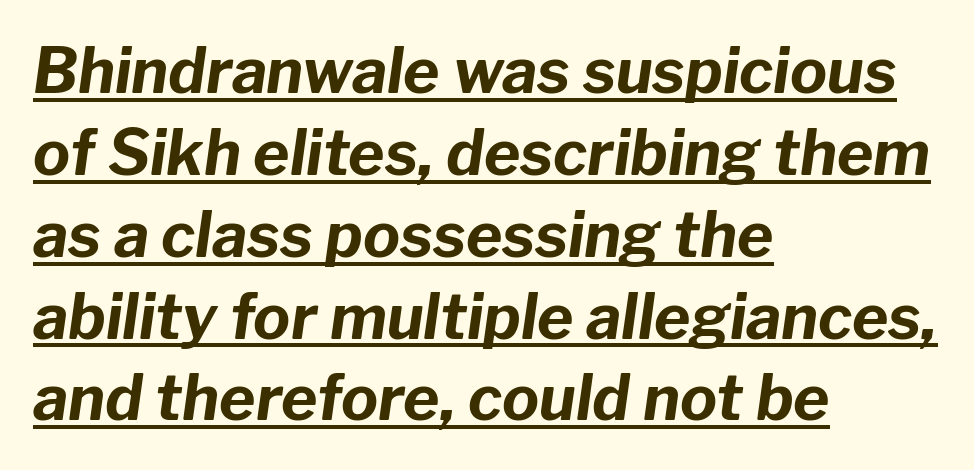
Q: Is the text bold? A: Yes.
Q: Is the text italic (slanted)? A: Yes, it leans right by about 8 degrees.
Q: Is the text underlined? A: Yes.
Q: How is the paragraph aligned? A: Left-aligned.
Q: Is the spacing between letters normal or unusually wide? A: Normal.
Q: Is the spacing between lines tight, normal or loose? A: Normal.
Q: Width (condensed, normal, or wide)? A: Normal.
Q: Stroke contrast? A: Low.
Q: x-height? A: Medium.
Q: Monospaced? A: No.
